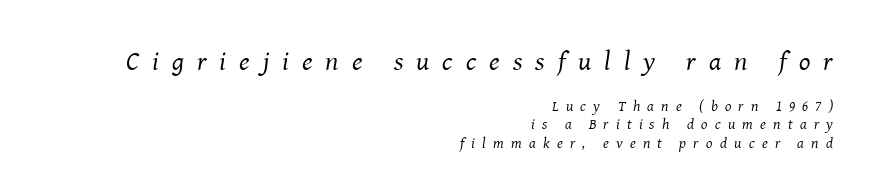
The image shows 27 px text type, italic (leaning right); set right-aligned, line spacing 1.21x, unusually wide letter spacing (+0.48 em), not underlined; the first (top) block is 1.8x larger.
